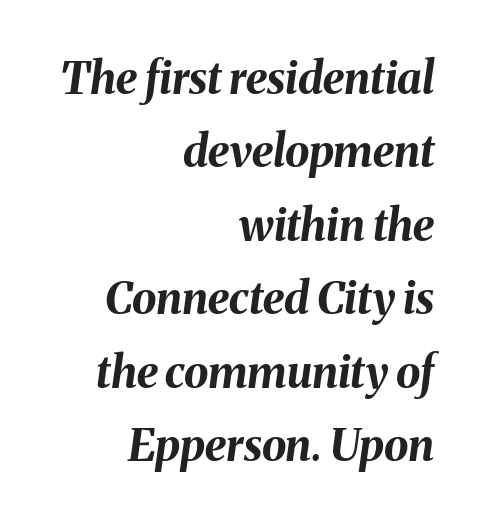
Q: Is the text bold? A: Yes.
Q: Is the text italic (slanted)? A: Yes, it leans right by about 8 degrees.
Q: Is the text underlined? A: No.
Q: How is the paragraph aligned? A: Right-aligned.
Q: Is the spacing between letters normal or unusually wide? A: Normal.
Q: Is the spacing between lines tight, normal or loose? A: Normal.
Q: Width (condensed, normal, or wide)? A: Normal.
Q: Stroke contrast? A: Medium.
Q: x-height? A: Medium.
Q: Monospaced? A: No.
